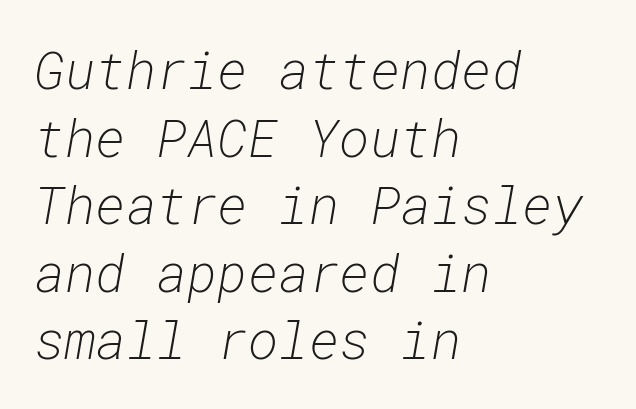
Q: Is the text bold? A: No.
Q: Is the text italic (slanted)? A: Yes, it leans right by about 10 degrees.
Q: Is the text underlined? A: No.
Q: How is the paragraph aligned? A: Left-aligned.
Q: Is the spacing between letters normal or unusually wide? A: Normal.
Q: Is the spacing between lines tight, normal or loose? A: Normal.
Q: Width (condensed, normal, or wide)? A: Normal.
Q: Stroke contrast? A: Low.
Q: x-height? A: Medium.
Q: Monospaced? A: Yes.
